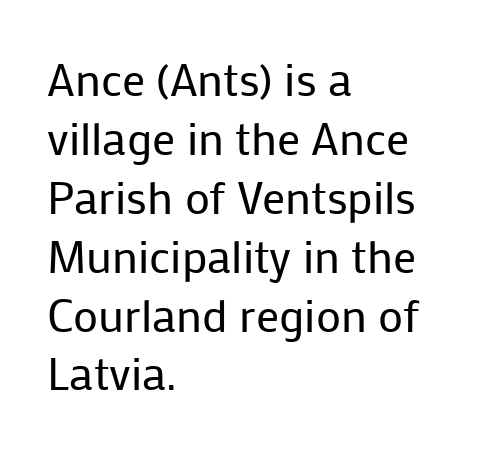
{"serif": "no", "italic": "no", "bold": "no", "weight": "regular", "width": "normal", "stroke_contrast": "low", "x_height": "medium", "monospaced": "no", "underline": "no", "align": "left", "line_spacing": "normal", "line_spacing_ratio": 1.28, "letter_spacing": "normal", "letter_spacing_em": 0.0, "glyph_px": 46}
